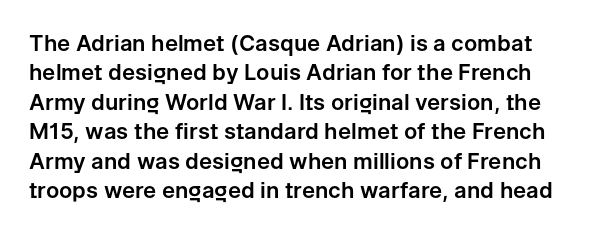
The image shows 22 px text type, upright; set normal line spacing (1.34x), normal letter spacing, not underlined.
